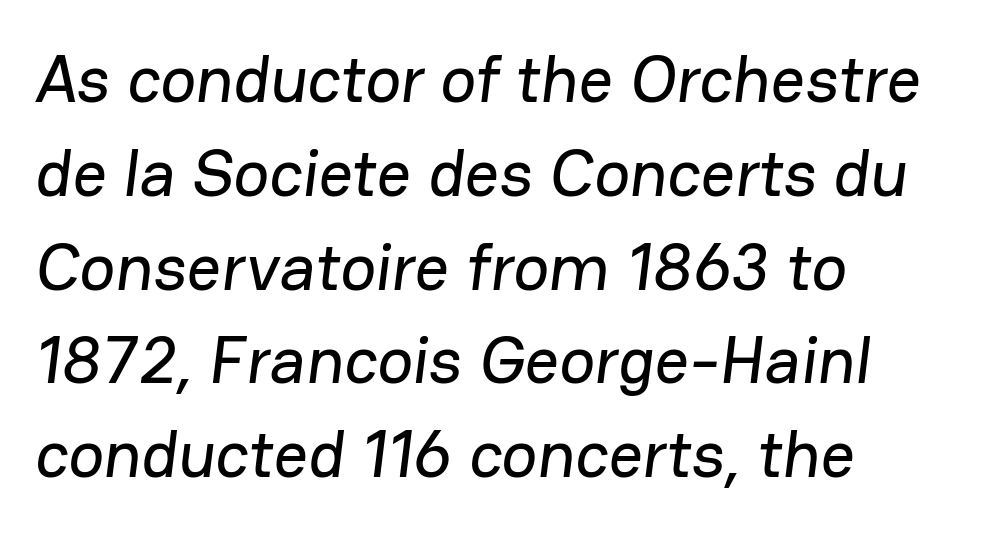
The image shows 67 px sans-serif type; set left-aligned, normal line spacing (1.4x), normal letter spacing, not underlined; low stroke contrast and a medium x-height.
